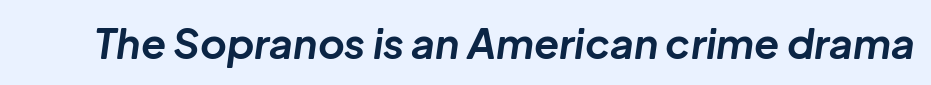
Q: Is the text bold? A: Yes.
Q: Is the text italic (slanted)? A: Yes, it leans right by about 8 degrees.
Q: Is the text underlined? A: No.
Q: Is the spacing between letters normal or unusually wide? A: Normal.
Q: Width (condensed, normal, or wide)? A: Normal.
Q: Stroke contrast? A: Low.
Q: x-height? A: Medium.
Q: Monospaced? A: No.
